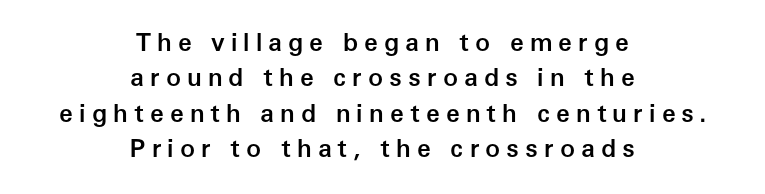
{"italic": "no", "bold": "semi", "underline": "no", "align": "center", "line_spacing": "normal", "line_spacing_ratio": 1.42, "letter_spacing": "wide", "letter_spacing_em": 0.24, "glyph_px": 25}
